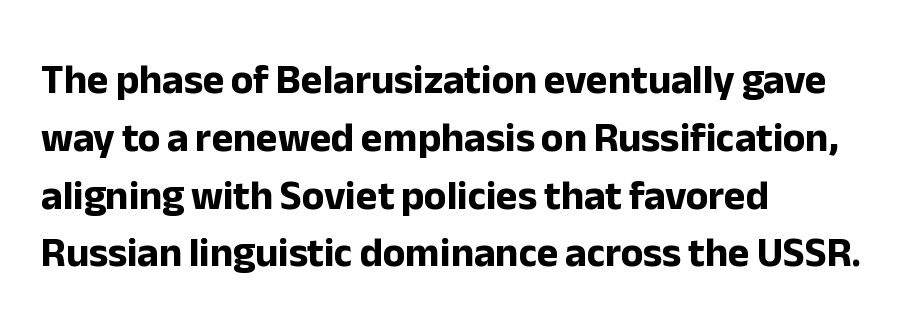
The image shows 41 px bold sans-serif type, upright; set left-aligned, normal line spacing (1.41x), normal letter spacing, not underlined; low stroke contrast and a medium x-height.
